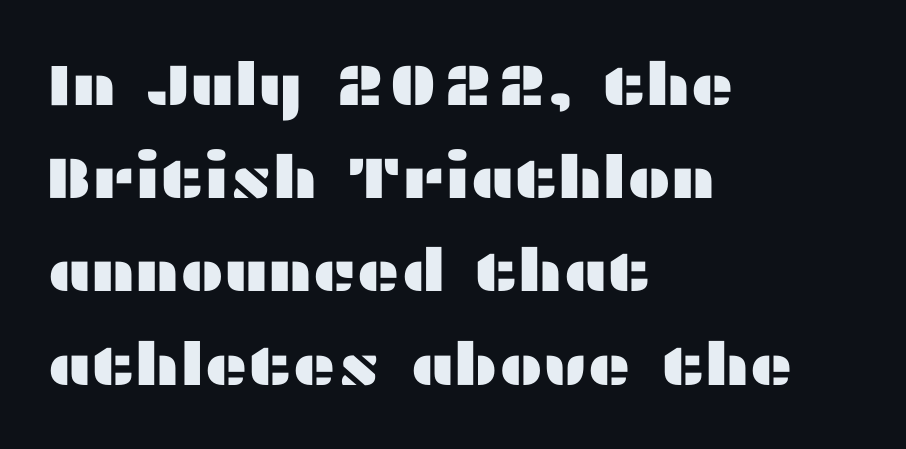
{"serif": "no", "italic": "no", "width": "wide", "stroke_contrast": "medium", "x_height": "medium", "monospaced": "no", "underline": "no", "align": "left", "line_spacing": "normal", "line_spacing_ratio": 1.58, "letter_spacing": "normal", "letter_spacing_em": 0.0, "glyph_px": 59}
